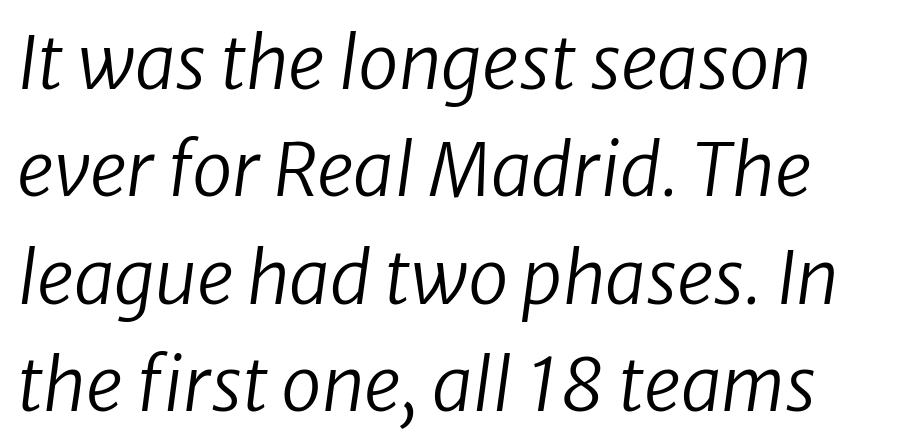
The image shows 73 px regular-weight type, italic (leaning right); set left-aligned, normal line spacing (1.47x), normal letter spacing, not underlined; low stroke contrast and a medium x-height.
